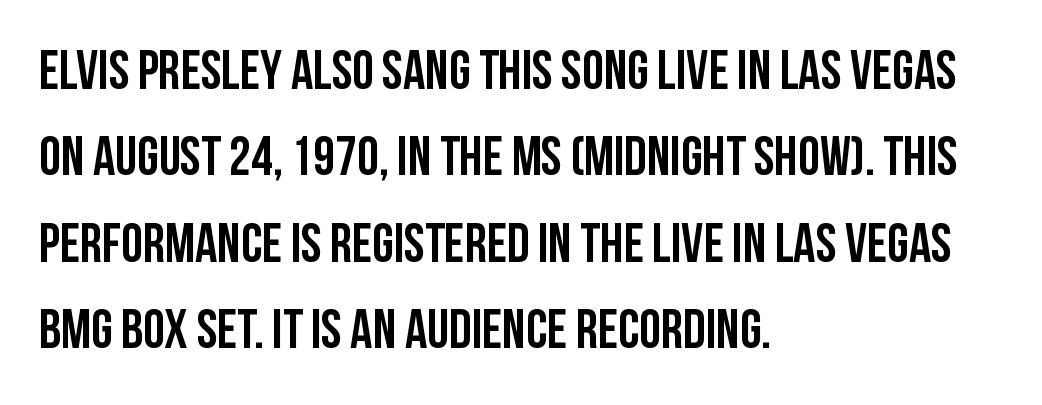
Italic? Not at all — the glyphs are vertical. Summary of vertical rhythm: regular, with standard interline spacing. Think of a printed novel: that variable character pitch is what you see here. The type is set solid horizontally, with unmodified tracking.
